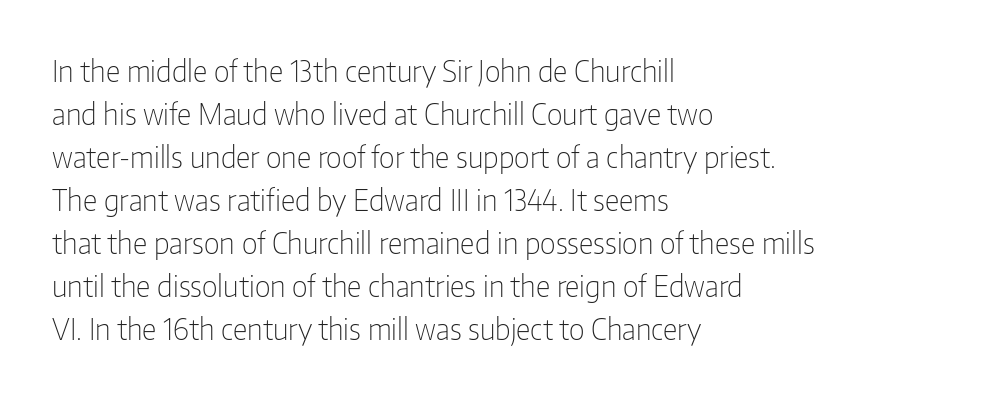
Q: Is the text bold? A: No.
Q: Is the text italic (slanted)? A: No, it is upright.
Q: Is the typeface a serif or a sans-serif typeface? A: Sans-serif.
Q: Is the text underlined? A: No.
Q: How is the paragraph aligned? A: Left-aligned.
Q: Is the spacing between letters normal or unusually wide? A: Normal.
Q: Is the spacing between lines tight, normal or loose? A: Normal.
Q: Width (condensed, normal, or wide)? A: Condensed.
Q: Stroke contrast? A: Low.
Q: x-height? A: Medium.
Q: Monospaced? A: No.
